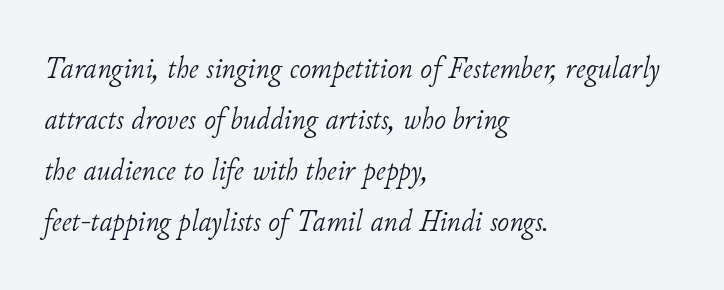
The image shows 32 px light serif type, italic (leaning right); set left-aligned, normal line spacing (1.59x), normal letter spacing, not underlined; low stroke contrast and a small x-height.
